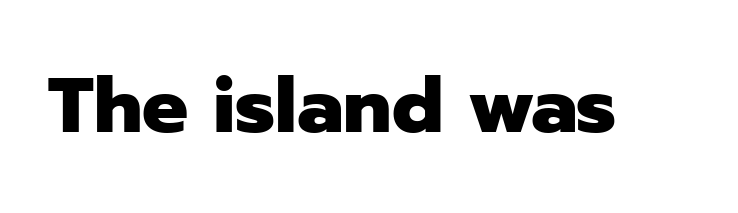
The image shows 77 px heavy sans-serif type, upright; set normal letter spacing, not underlined; low stroke contrast and a medium x-height.
